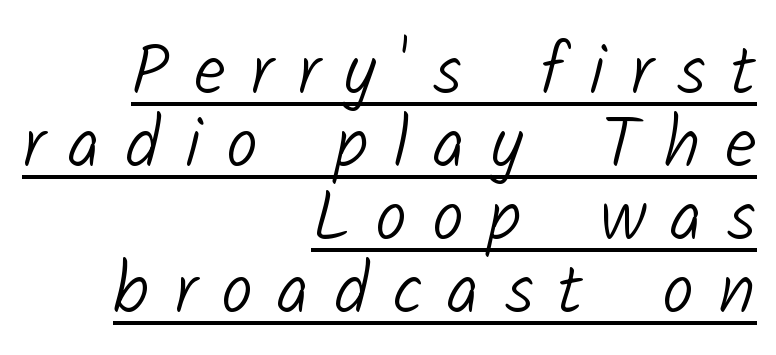
The block of text is dense from top to bottom, with scant space between rows. The letters advance in unequal steps, a hallmark of proportional type. These lines are set flush right with a ragged left edge. Every word sits above its own underline. I'd call this a sans setting — the letters go barefoot. The line texture is sparse and dotted thanks to wide tracking.
